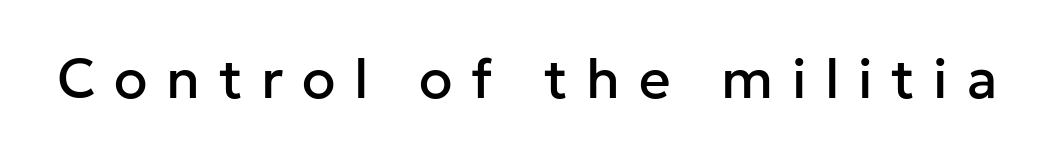
Q: Is the text italic (slanted)? A: No, it is upright.
Q: Is the typeface a serif or a sans-serif typeface? A: Sans-serif.
Q: Is the text underlined? A: No.
Q: Is the spacing between letters normal or unusually wide? A: Unusually wide.
Q: Width (condensed, normal, or wide)? A: Normal.
Q: Stroke contrast? A: Low.
Q: x-height? A: Medium.
Q: Monospaced? A: No.
